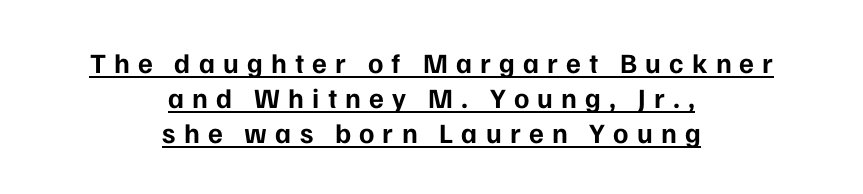
Q: Is the text bold? A: Yes.
Q: Is the text italic (slanted)? A: No, it is upright.
Q: Is the typeface a serif or a sans-serif typeface? A: Sans-serif.
Q: Is the text underlined? A: Yes.
Q: How is the paragraph aligned? A: Centered.
Q: Is the spacing between letters normal or unusually wide? A: Unusually wide.
Q: Is the spacing between lines tight, normal or loose? A: Normal.
Q: Width (condensed, normal, or wide)? A: Normal.
Q: Stroke contrast? A: Low.
Q: x-height? A: Medium.
Q: Monospaced? A: No.
